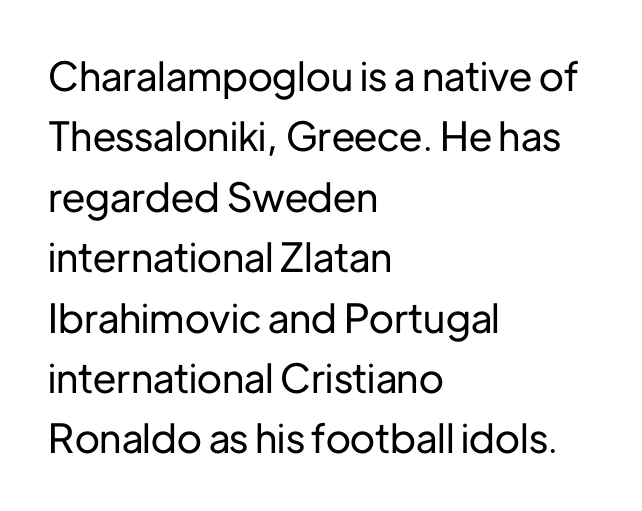
{"serif": "no", "italic": "no", "width": "normal", "stroke_contrast": "low", "x_height": "medium", "monospaced": "no", "underline": "no", "align": "left", "line_spacing": "normal", "line_spacing_ratio": 1.51, "letter_spacing": "normal", "letter_spacing_em": 0.0, "glyph_px": 40}
